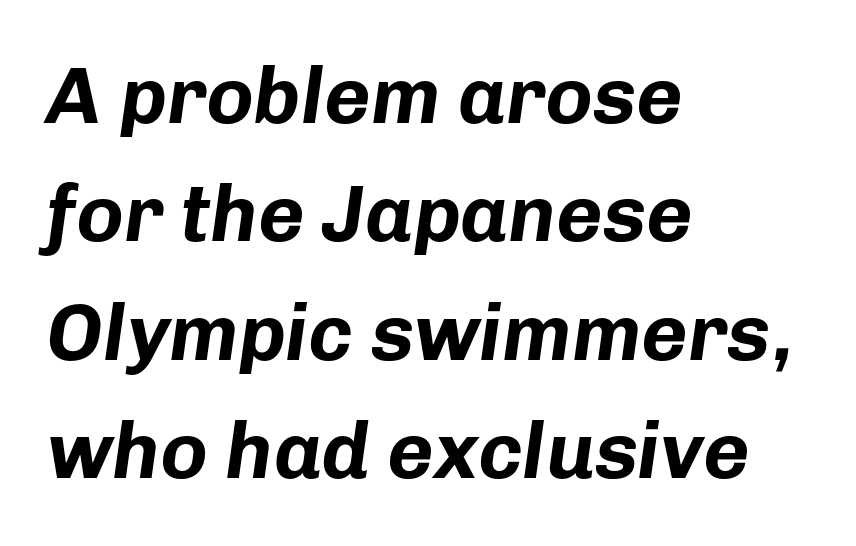
The image shows 80 px bold type, italic (leaning right); set left-aligned, normal line spacing (1.48x), normal letter spacing, not underlined; low stroke contrast and a medium x-height.
